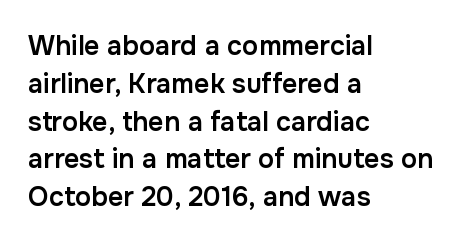
Q: Is the text bold? A: Semi-bold.
Q: Is the text italic (slanted)? A: No, it is upright.
Q: Is the text underlined? A: No.
Q: How is the paragraph aligned? A: Left-aligned.
Q: Is the spacing between letters normal or unusually wide? A: Normal.
Q: Is the spacing between lines tight, normal or loose? A: Normal.
